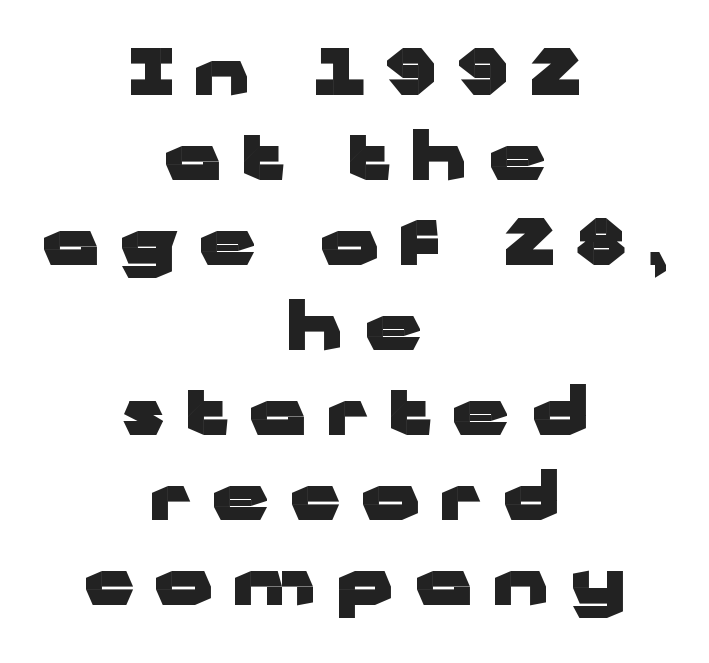
{"serif": "no", "italic": "no", "bold": "yes", "weight": "heavy", "width": "wide", "stroke_contrast": "low", "x_height": "medium", "monospaced": "no", "underline": "no", "align": "center", "line_spacing": "normal", "line_spacing_ratio": 1.35, "letter_spacing": "wide", "letter_spacing_em": 0.34, "glyph_px": 63}
